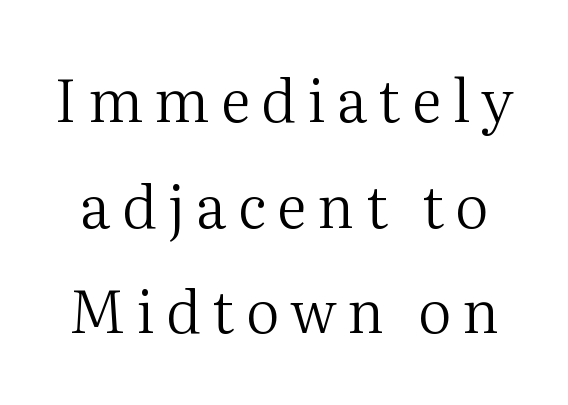
Each letter keeps its own natural width here, so spacing adapts to shape. The cut favours lightness, reaching ordinary text weight at its darkest. The area under the type is left untouched. Upright lettering throughout.
